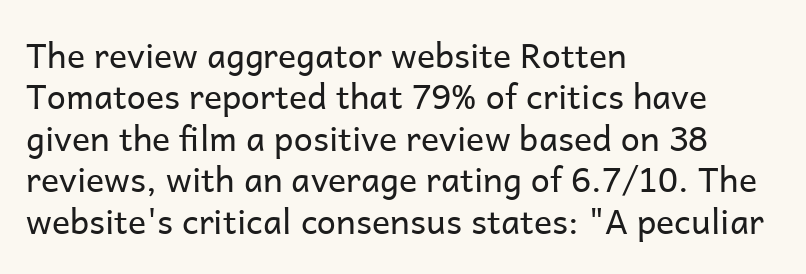
Q: Is the text bold? A: No.
Q: Is the text italic (slanted)? A: No, it is upright.
Q: Is the typeface a serif or a sans-serif typeface? A: Sans-serif.
Q: Is the text underlined? A: No.
Q: How is the paragraph aligned? A: Left-aligned.
Q: Is the spacing between letters normal or unusually wide? A: Normal.
Q: Width (condensed, normal, or wide)? A: Normal.
Q: Stroke contrast? A: Low.
Q: x-height? A: Medium.
Q: Monospaced? A: No.
